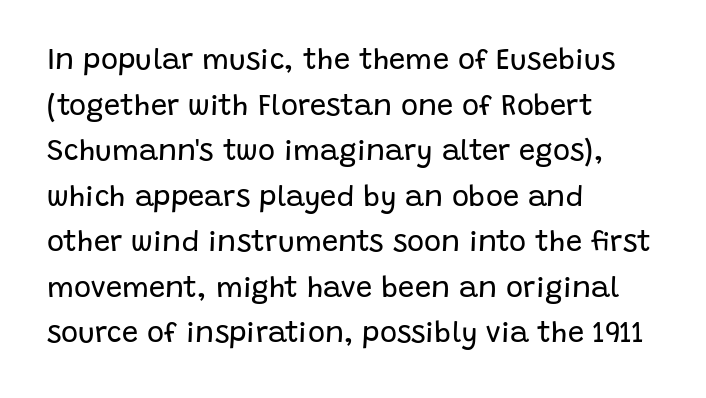
The image shows 29 px regular-weight sans-serif type, upright; set left-aligned, normal line spacing (1.57x), normal letter spacing, not underlined; low stroke contrast and a large x-height.
